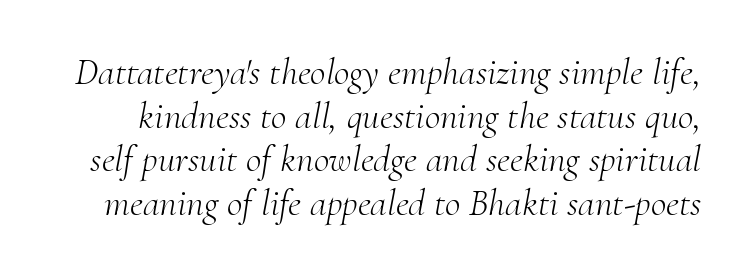
{"serif": "yes", "italic": "yes", "lean": "right", "slant_degrees": 10, "bold": "no", "weight": "light", "width": "normal", "stroke_contrast": "medium", "x_height": "small", "monospaced": "no", "underline": "no", "line_spacing": "tight", "line_spacing_ratio": 1.15, "letter_spacing": "normal", "letter_spacing_em": 0.0, "glyph_px": 38}
